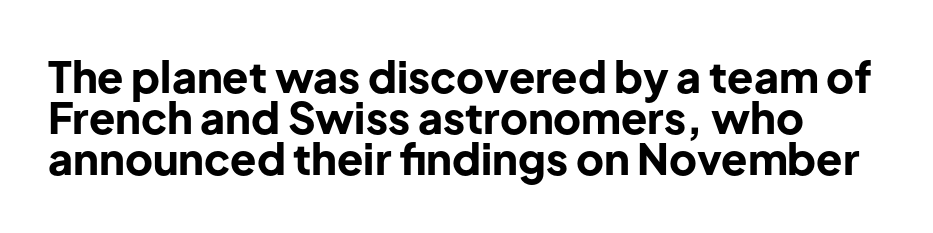
{"serif": "no", "italic": "no", "bold": "yes", "weight": "bold", "width": "normal", "stroke_contrast": "low", "x_height": "medium", "monospaced": "no", "underline": "no", "line_spacing": "tight", "line_spacing_ratio": 0.95, "letter_spacing": "normal", "letter_spacing_em": 0.0, "glyph_px": 43}
